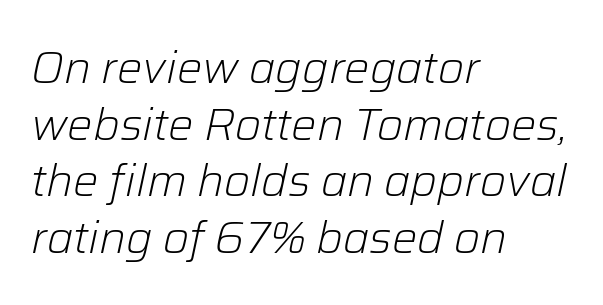
{"italic": "yes", "lean": "right", "slant_degrees": 12, "bold": "no", "weight": "light", "width": "normal", "stroke_contrast": "low", "x_height": "medium", "monospaced": "no", "underline": "no", "align": "left", "line_spacing": "normal", "line_spacing_ratio": 1.26, "letter_spacing": "normal", "letter_spacing_em": 0.0, "glyph_px": 45}
